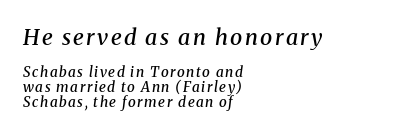
{"italic": "yes", "lean": "right", "slant_degrees": 8, "bold": "semi", "underline": "no", "align": "left", "line_spacing": "tight", "line_spacing_ratio": 1.04, "larger_block": "first", "size_ratio": 1.57, "glyph_px": 22}
